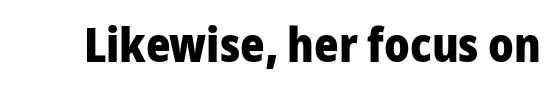
Q: Is the text bold? A: Yes.
Q: Is the text italic (slanted)? A: No, it is upright.
Q: Is the typeface a serif or a sans-serif typeface? A: Sans-serif.
Q: Is the text underlined? A: No.
Q: Is the spacing between letters normal or unusually wide? A: Normal.
Q: Width (condensed, normal, or wide)? A: Normal.
Q: Stroke contrast? A: Low.
Q: x-height? A: Medium.
Q: Monospaced? A: No.
